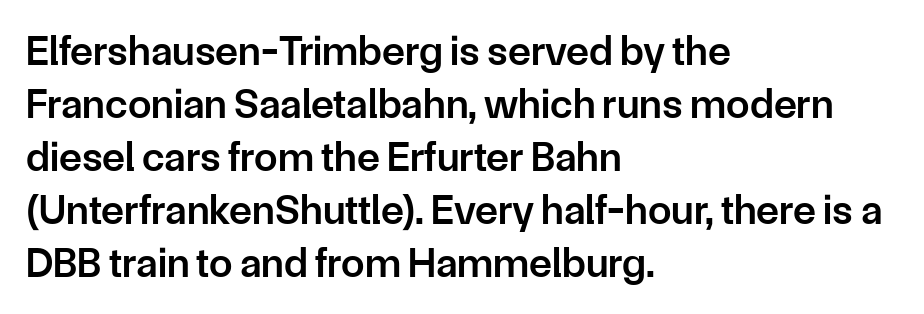
Caption: semibold face, moderately heavy strokes. Leading matches the norm, producing a regular column. Do the letters lean? They stand straight. The passage shown is typeset with a sans-serif family.
